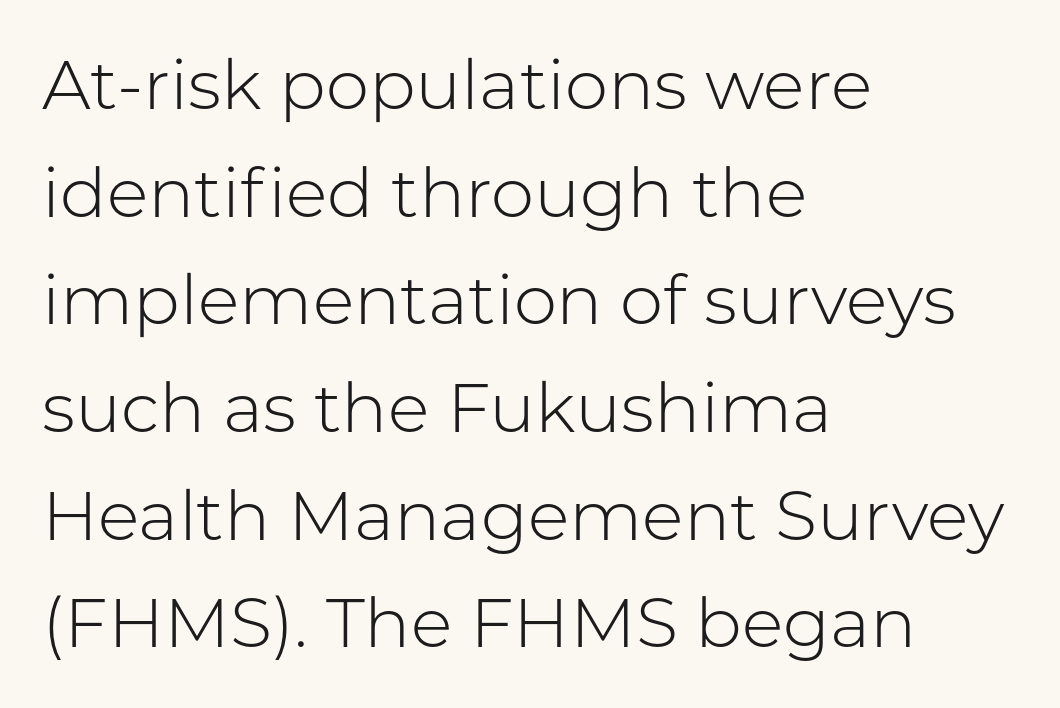
{"serif": "no", "italic": "no", "bold": "no", "weight": "light", "width": "normal", "stroke_contrast": "low", "x_height": "medium", "monospaced": "no", "underline": "no", "align": "left", "line_spacing": "normal", "line_spacing_ratio": 1.56, "letter_spacing": "normal", "letter_spacing_em": 0.0, "glyph_px": 69}
